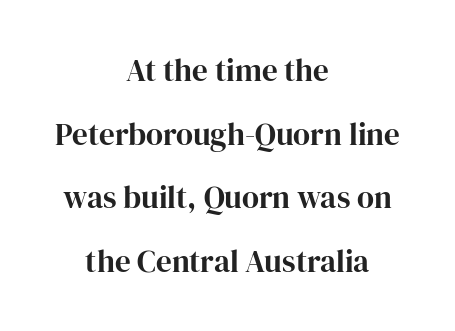
Notice how the stems are strictly vertical — no italics here. No word sits above an underline. Quick note: interline space is abundant. The rendering positions every line midway between the sides. The sample has been set heavy, in full bold.
